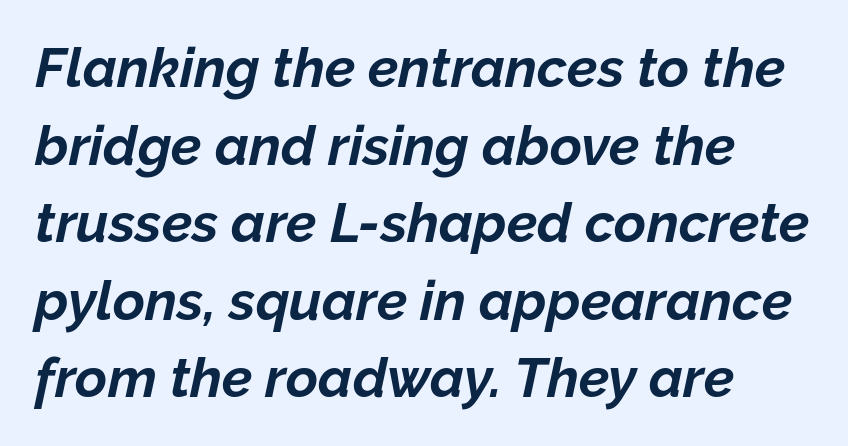
{"italic": "yes", "lean": "right", "slant_degrees": 12, "bold": "yes", "weight": "bold", "width": "normal", "stroke_contrast": "low", "x_height": "medium", "monospaced": "no", "underline": "no", "align": "left", "line_spacing": "normal", "line_spacing_ratio": 1.41, "letter_spacing": "normal", "letter_spacing_em": 0.0, "glyph_px": 55}
